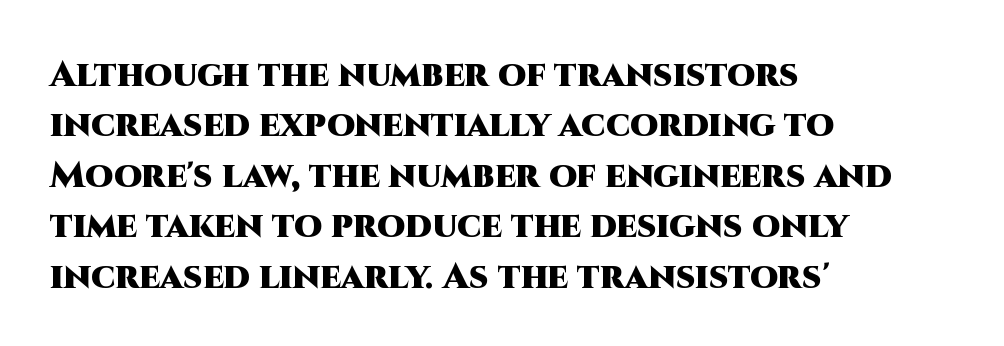
You could not count columns in this text — the font is proportionally spaced. Grotesque or geometric, the face here clearly has no serifs. Compared with typical paragraphs, the rows here are spaced about the same. Letter spacing: default.
